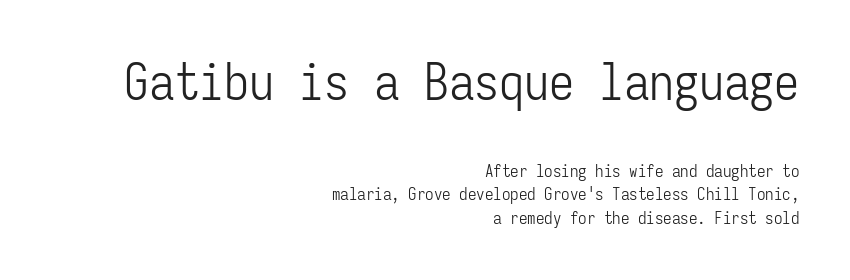
Has an underline been added? It has not. The face used here is monospaced, like something from a code editor. Is this a heavy cut? Hardly; it is regular or lighter. All the whitespace from short lines collects on the left. A typesetter would call this leading conventional body-copy spacing. Scale decreases going downward across the two blocks.
